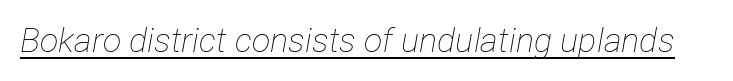
The font's italic variant was chosen for this text. Students, note that the glyphs here touch the page at normal intervals. Stems and bowls with no extra thickness — not bold. This sample has the flowing, uneven cadence of proportional lettering. The typesetter has applied underlining to the passage shown.
